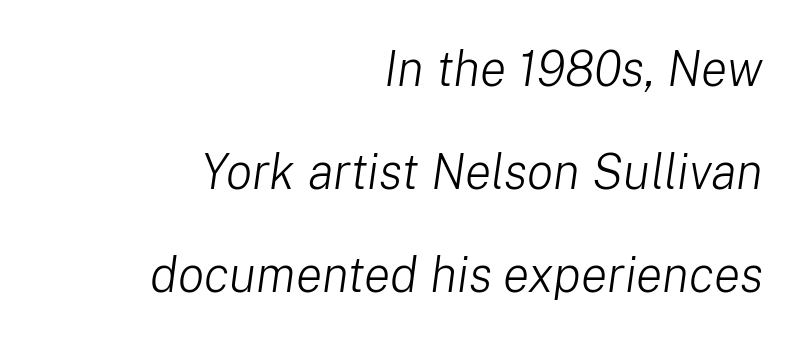
{"italic": "yes", "lean": "right", "slant_degrees": 8, "bold": "no", "weight": "light", "width": "normal", "stroke_contrast": "low", "x_height": "medium", "monospaced": "no", "underline": "no", "align": "right", "line_spacing": "loose", "line_spacing_ratio": 2.1, "letter_spacing": "normal", "letter_spacing_em": 0.0, "glyph_px": 49}
